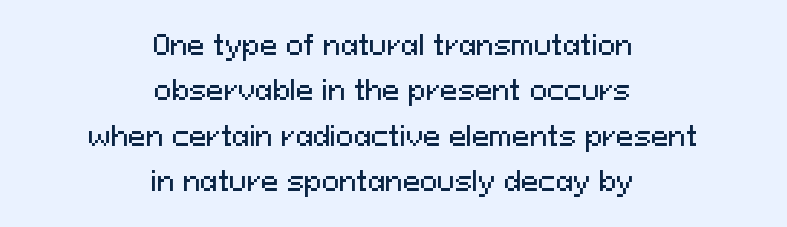
Q: Is the text italic (slanted)? A: No, it is upright.
Q: Is the text underlined? A: No.
Q: How is the paragraph aligned? A: Centered.
Q: Is the spacing between letters normal or unusually wide? A: Normal.
